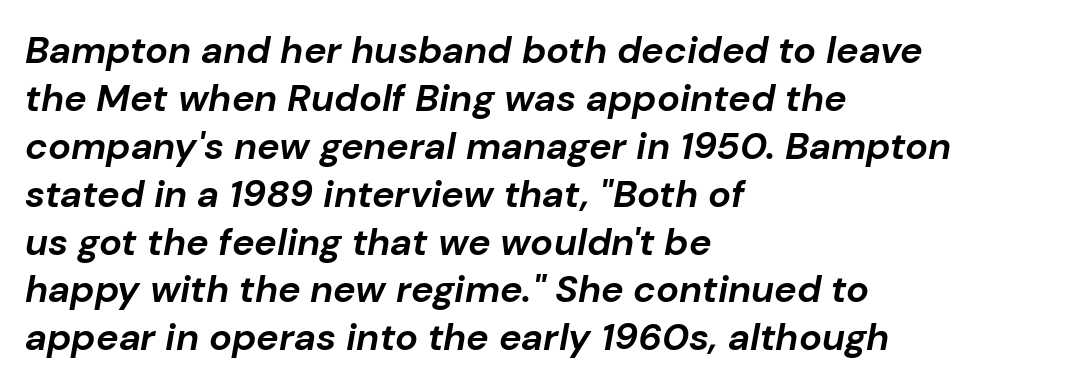
Q: Is the text bold? A: Yes.
Q: Is the text italic (slanted)? A: Yes, it leans right by about 10 degrees.
Q: Is the text underlined? A: No.
Q: How is the paragraph aligned? A: Left-aligned.
Q: Is the spacing between letters normal or unusually wide? A: Normal.
Q: Is the spacing between lines tight, normal or loose? A: Normal.
Q: Width (condensed, normal, or wide)? A: Normal.
Q: Stroke contrast? A: Low.
Q: x-height? A: Medium.
Q: Monospaced? A: No.
